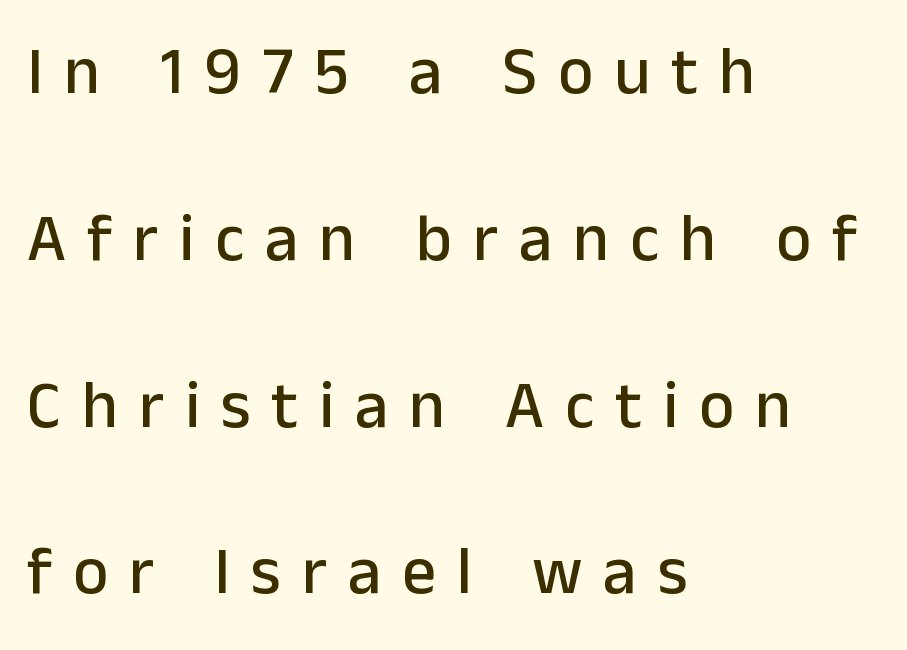
You could not count columns in this text — the font is proportionally spaced. Beneath every word, the page is bare. Leading: increased. Look at the bottom of the vertical strokes: they stop flat, with no serifs.
